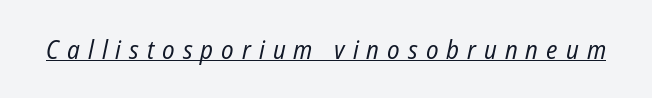
The image shows 26 px text type, italic (leaning right); set unusually wide letter spacing (+0.31 em), underlined.
